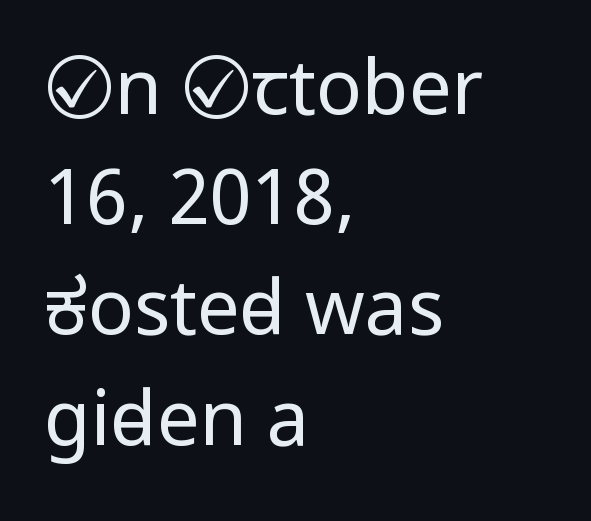
Q: Is the text bold? A: No.
Q: Is the text italic (slanted)? A: No, it is upright.
Q: Is the typeface a serif or a sans-serif typeface? A: Sans-serif.
Q: Is the text underlined? A: No.
Q: How is the paragraph aligned? A: Left-aligned.
Q: Is the spacing between letters normal or unusually wide? A: Normal.
Q: Is the spacing between lines tight, normal or loose? A: Normal.
Q: Width (condensed, normal, or wide)? A: Condensed.
Q: Stroke contrast? A: Low.
Q: x-height? A: Large.
Q: Monospaced? A: No.
